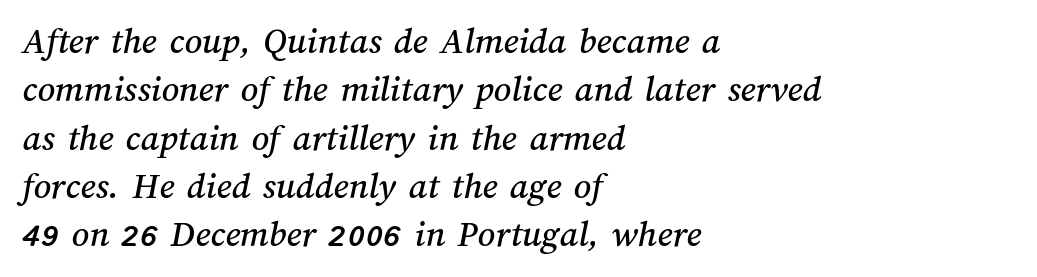
The passage shown is not underscored anywhere. The passage shown is typed in a proportional face where columns would drift. Tracking value appears to be zero — textbook default spacing. The paragraph shown leans on its left margin. Horizontal bands of white between lines are of average thickness.
